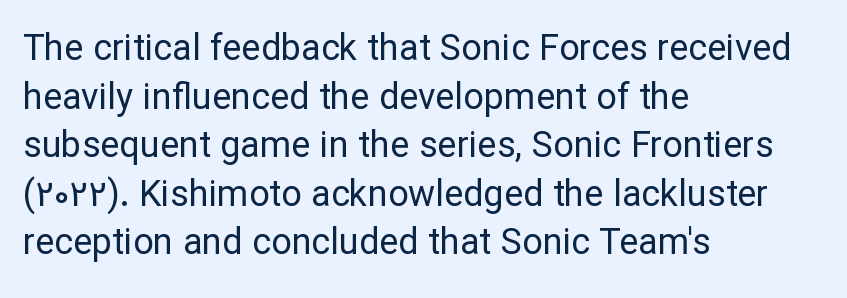
{"serif": "no", "italic": "no", "bold": "no", "weight": "regular", "width": "normal", "stroke_contrast": "low", "x_height": "medium", "monospaced": "no", "underline": "no", "align": "left", "line_spacing": "normal", "line_spacing_ratio": 1.35, "letter_spacing": "normal", "letter_spacing_em": 0.0, "glyph_px": 36}
